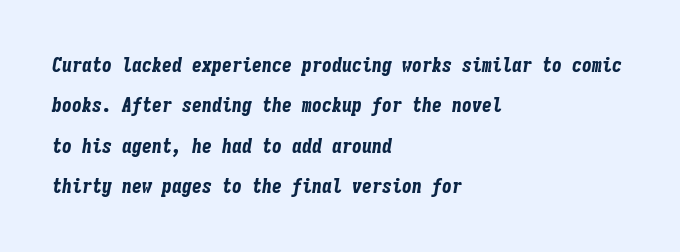
Q: Is the text bold? A: Yes.
Q: Is the text italic (slanted)? A: Yes, it leans right by about 9 degrees.
Q: Is the text underlined? A: No.
Q: How is the paragraph aligned? A: Left-aligned.
Q: Is the spacing between letters normal or unusually wide? A: Normal.
Q: Is the spacing between lines tight, normal or loose? A: Loose.
